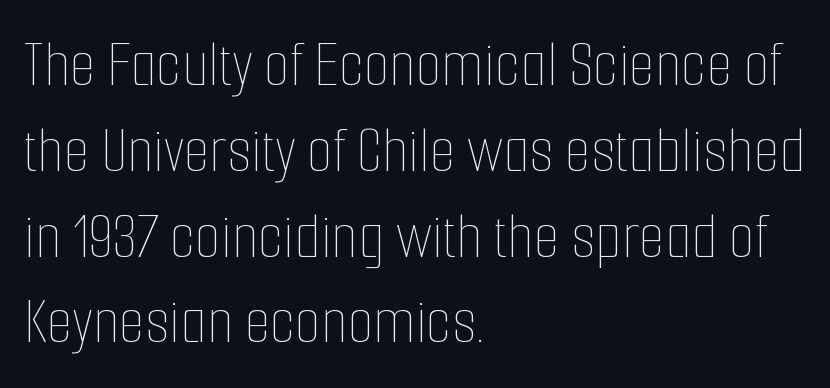
The image shows 67 px thin, condensed type, upright; set left-aligned, normal line spacing (1.28x), normal letter spacing, not underlined; low stroke contrast and a medium x-height.
